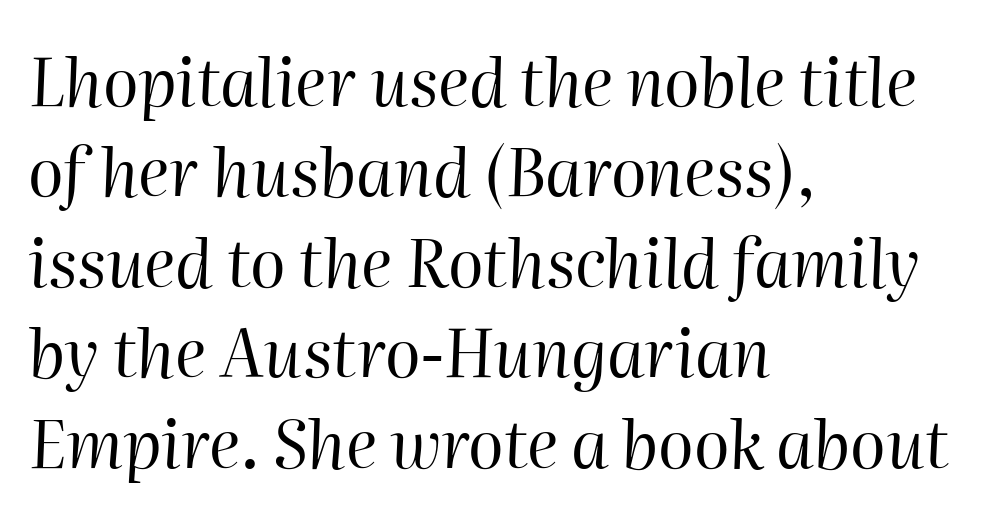
Has an underline been added? It has not. Weight: regular or lighter. Reading down the column, the eye jumps a familiar distance to each next line. Caption: multi-line text, flush left, ragged right. Each letter keeps its own natural width here, so spacing adapts to shape.
